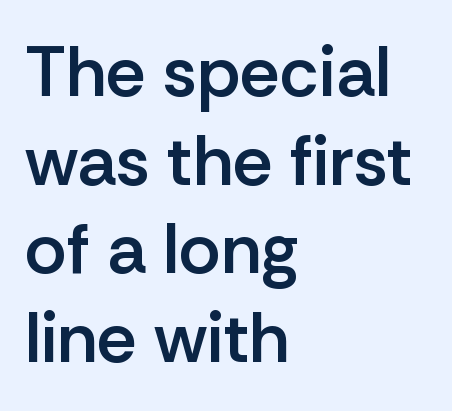
{"serif": "no", "italic": "no", "bold": "semi", "weight": "semibold", "width": "normal", "stroke_contrast": "low", "x_height": "medium", "monospaced": "no", "underline": "no", "align": "left", "line_spacing": "normal", "line_spacing_ratio": 1.25, "letter_spacing": "normal", "letter_spacing_em": 0.0, "glyph_px": 71}
